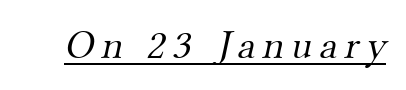
{"serif": "yes", "bold": "no", "weight": "light", "width": "normal", "stroke_contrast": "medium", "x_height": "small", "monospaced": "no", "underline": "yes", "glyph_px": 41}
